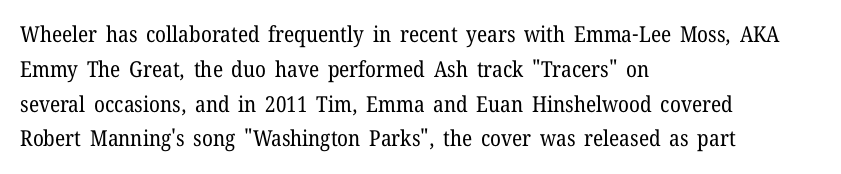
All the whitespace from short lines collects on the right. No extra tracking has been applied to these lines. Characters remain perfectly vertical along every line. The space beneath each line is pristine and unruled. Vertical stems look standard width or narrower in stroke.
